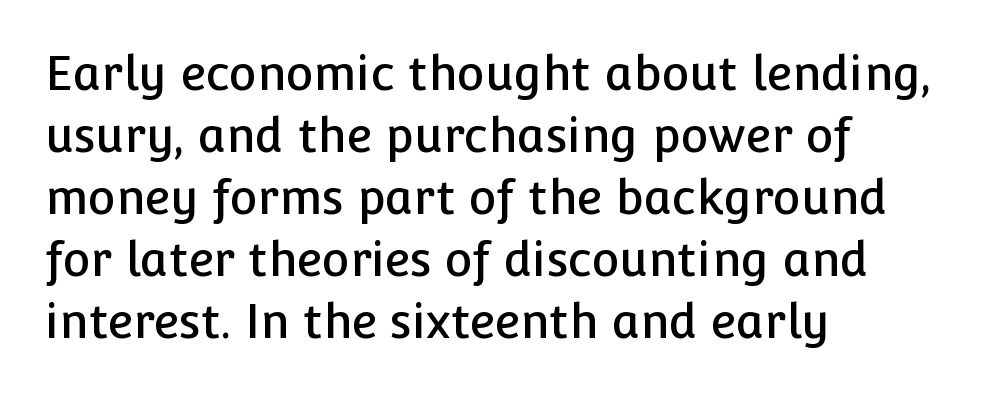
{"serif": "no", "italic": "no", "width": "normal", "stroke_contrast": "low", "x_height": "medium", "monospaced": "no", "underline": "no", "align": "left", "line_spacing": "normal", "line_spacing_ratio": 1.32, "letter_spacing": "normal", "letter_spacing_em": 0.0, "glyph_px": 47}
